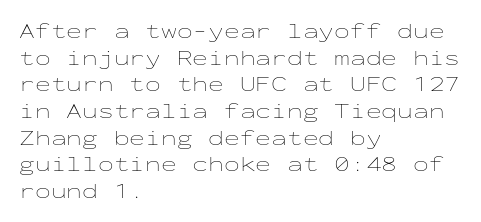
Q: Is the text bold? A: No.
Q: Is the text italic (slanted)? A: No, it is upright.
Q: Is the text underlined? A: No.
Q: How is the paragraph aligned? A: Left-aligned.
Q: Is the spacing between letters normal or unusually wide? A: Normal.
Q: Is the spacing between lines tight, normal or loose? A: Normal.
